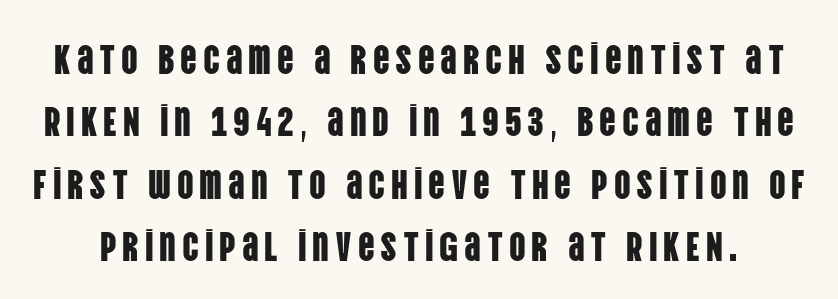
Note the varied advance widths — an 'i' is clearly narrower than an 'm'. Compared with typical paragraphs, the rows here are spaced about the same. Each letter's strokes conclude bluntly, with no projecting serifs. The specimen reads as upright at a glance. Descenders are the only things crossing below the line.
